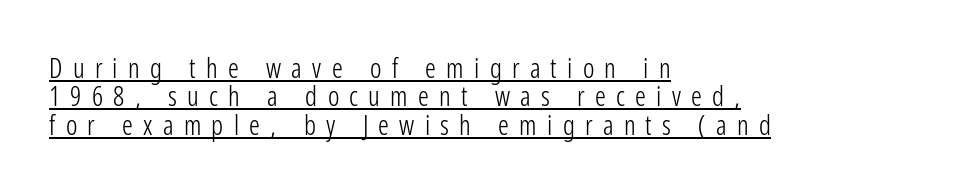
{"italic": "no", "bold": "no", "underline": "yes", "align": "left", "line_spacing": "tight", "line_spacing_ratio": 1.05, "letter_spacing": "wide", "letter_spacing_em": 0.38, "glyph_px": 27}
